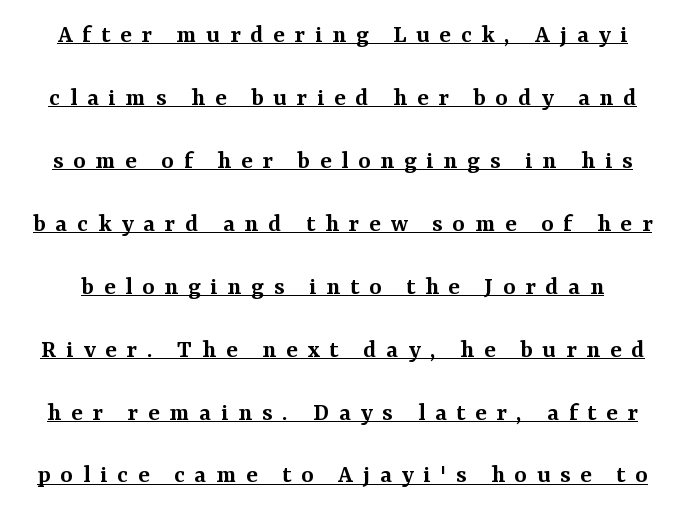
The words here are underlined. Leading: increased. The letters stand straight up with perfectly vertical stems. Weight: semibold (demi). Does extra space separate the letters? Yes, quite a lot of it.
